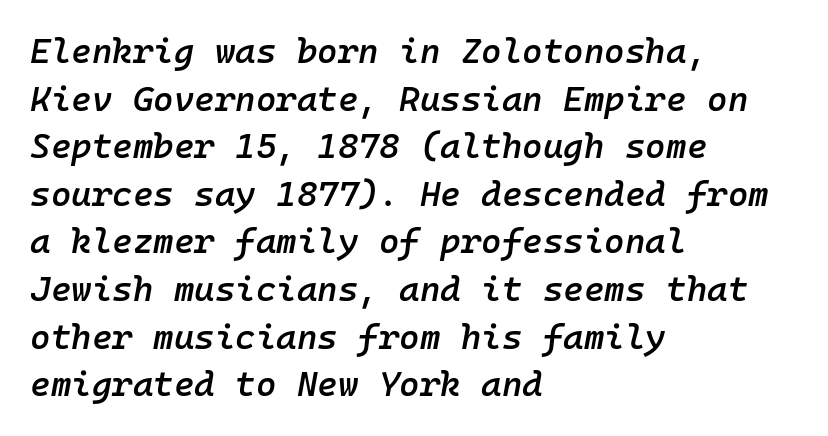
{"italic": "yes", "lean": "right", "slant_degrees": 10, "bold": "semi", "weight": "semibold", "width": "normal", "stroke_contrast": "low", "x_height": "medium", "monospaced": "yes", "underline": "no", "align": "left", "line_spacing": "normal", "line_spacing_ratio": 1.36, "letter_spacing": "normal", "letter_spacing_em": 0.0, "glyph_px": 35}
